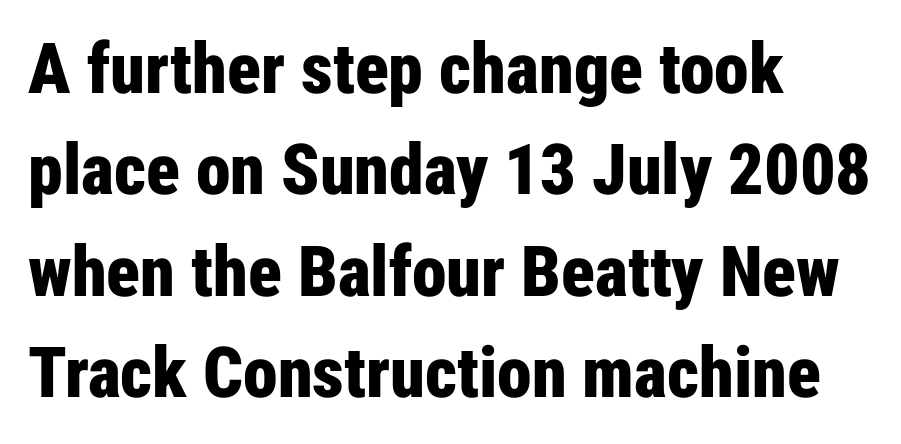
Q: Is the text bold? A: Yes.
Q: Is the text italic (slanted)? A: No, it is upright.
Q: Is the typeface a serif or a sans-serif typeface? A: Sans-serif.
Q: Is the text underlined? A: No.
Q: How is the paragraph aligned? A: Left-aligned.
Q: Is the spacing between letters normal or unusually wide? A: Normal.
Q: Is the spacing between lines tight, normal or loose? A: Normal.
Q: Width (condensed, normal, or wide)? A: Condensed.
Q: Stroke contrast? A: Low.
Q: x-height? A: Medium.
Q: Monospaced? A: No.
